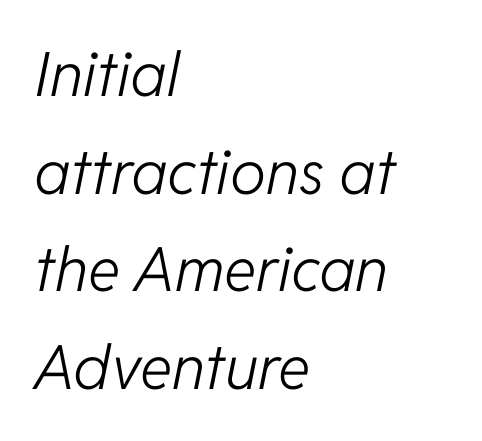
The image shows 61 px light type, italic (leaning right); set left-aligned, normal line spacing (1.6x), normal letter spacing, not underlined; low stroke contrast and a medium x-height.
